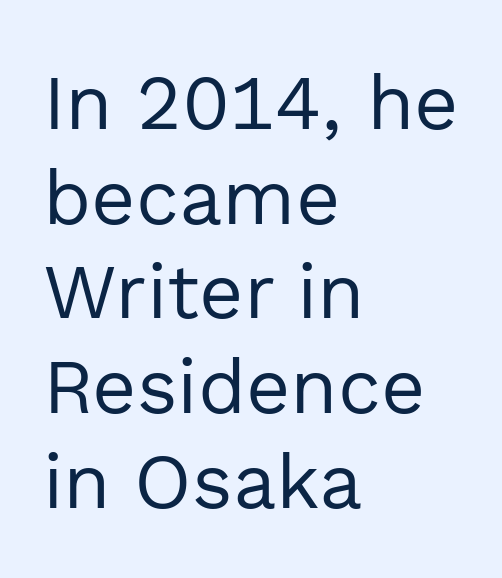
{"serif": "no", "italic": "no", "bold": "no", "weight": "regular", "width": "normal", "x_height": "medium", "monospaced": "no", "underline": "no", "align": "left", "line_spacing_ratio": 1.23, "letter_spacing": "normal", "letter_spacing_em": 0.0, "glyph_px": 77}
